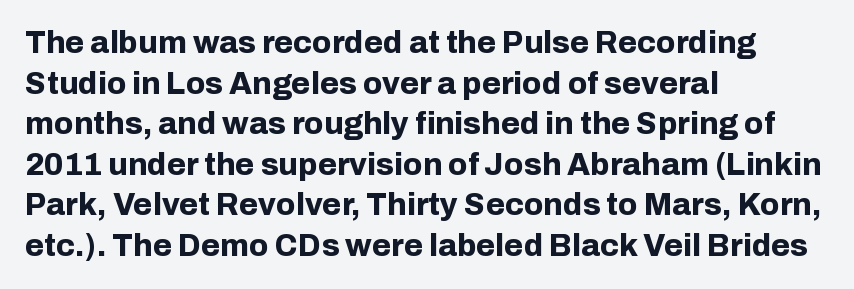
Q: Is the text bold? A: Yes.
Q: Is the text italic (slanted)? A: No, it is upright.
Q: Is the typeface a serif or a sans-serif typeface? A: Sans-serif.
Q: Is the text underlined? A: No.
Q: How is the paragraph aligned? A: Left-aligned.
Q: Is the spacing between letters normal or unusually wide? A: Normal.
Q: Is the spacing between lines tight, normal or loose? A: Normal.
Q: Width (condensed, normal, or wide)? A: Normal.
Q: Stroke contrast? A: Low.
Q: x-height? A: Medium.
Q: Monospaced? A: No.
